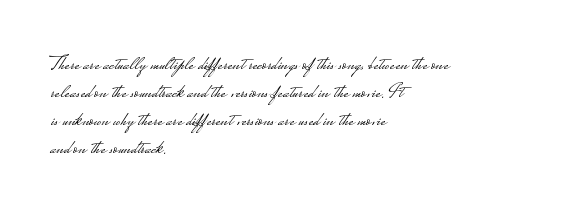
{"bold": "no", "underline": "no", "align": "left", "line_spacing": "normal", "line_spacing_ratio": 1.4, "letter_spacing": "normal", "letter_spacing_em": 0.0, "glyph_px": 20}
